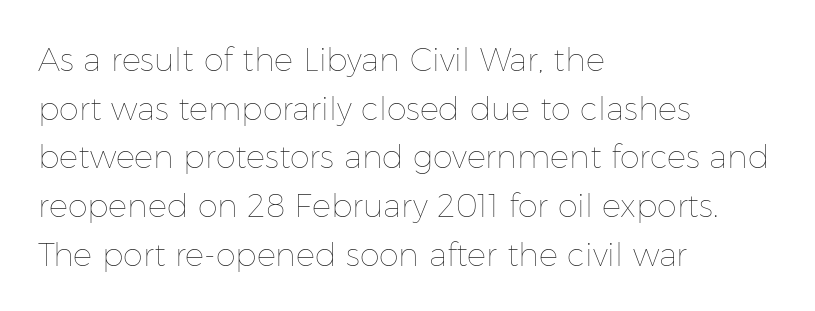
Q: Is the text bold? A: No.
Q: Is the text italic (slanted)? A: No, it is upright.
Q: Is the text underlined? A: No.
Q: How is the paragraph aligned? A: Left-aligned.
Q: Is the spacing between letters normal or unusually wide? A: Normal.
Q: Is the spacing between lines tight, normal or loose? A: Normal.
Q: Width (condensed, normal, or wide)? A: Normal.
Q: Stroke contrast? A: Low.
Q: x-height? A: Medium.
Q: Monospaced? A: No.
